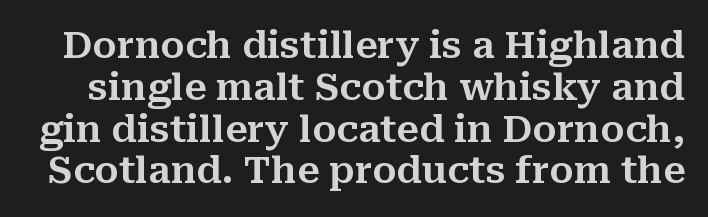
Q: Is the text italic (slanted)? A: No, it is upright.
Q: Is the typeface a serif or a sans-serif typeface? A: Serif.
Q: Is the text underlined? A: No.
Q: Is the spacing between letters normal or unusually wide? A: Normal.
Q: Is the spacing between lines tight, normal or loose? A: Tight.
Q: Width (condensed, normal, or wide)? A: Normal.
Q: Stroke contrast? A: Medium.
Q: x-height? A: Medium.
Q: Monospaced? A: No.
